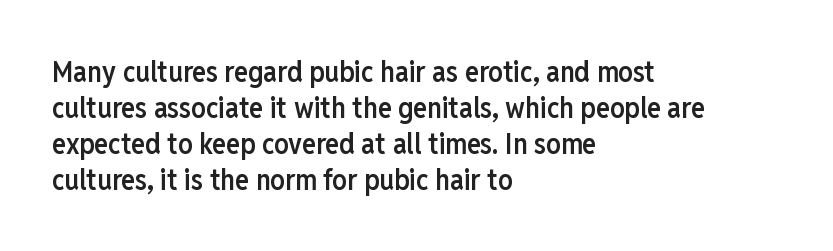
The image shows 29 px semibold, condensed sans-serif type, upright; set left-aligned, line spacing 1.24x, normal letter spacing, not underlined; low stroke contrast and a medium x-height.
